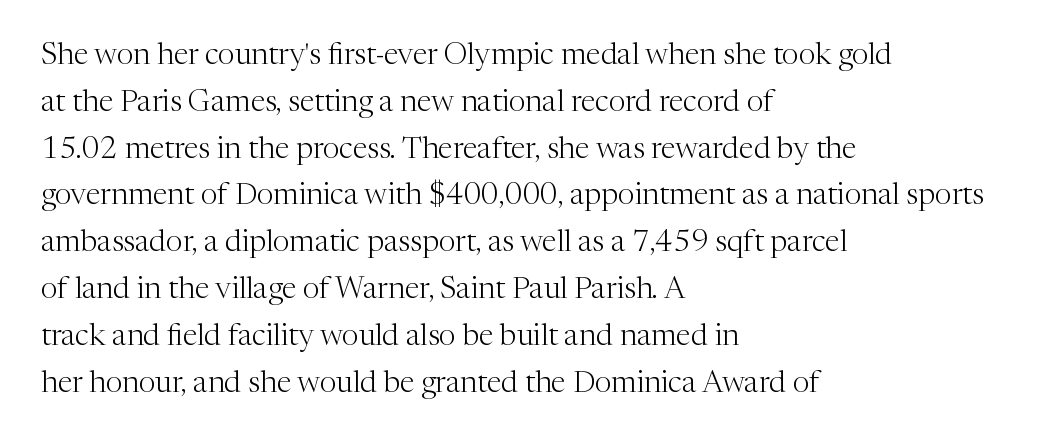
Do the characters align in a grid? No, the font is proportional. Teacher's note: observe the even left margin — that is flush-left alignment. Stroke thickness stays within the range of a standard reading face or lighter. The rendering keeps characters at their native spacing.
